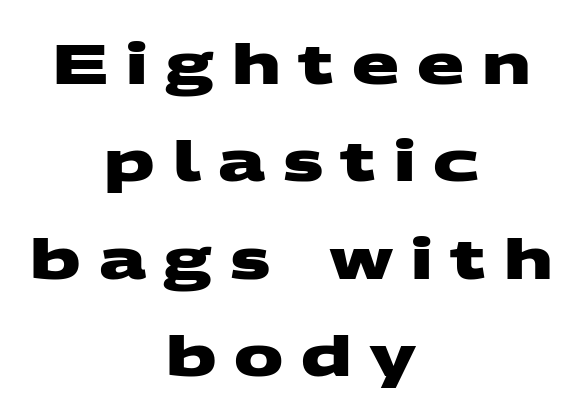
{"serif": "no", "bold": "yes", "weight": "heavy", "width": "wide", "stroke_contrast": "medium", "x_height": "large", "monospaced": "no", "underline": "no", "align": "center", "line_spacing_ratio": 1.77, "letter_spacing": "wide", "letter_spacing_em": 0.32, "glyph_px": 55}
